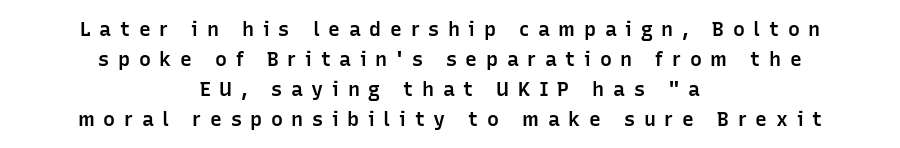
Q: Is the text bold? A: Semi-bold.
Q: Is the text italic (slanted)? A: No, it is upright.
Q: Is the text underlined? A: No.
Q: How is the paragraph aligned? A: Centered.
Q: Is the spacing between letters normal or unusually wide? A: Unusually wide.
Q: Is the spacing between lines tight, normal or loose? A: Normal.
